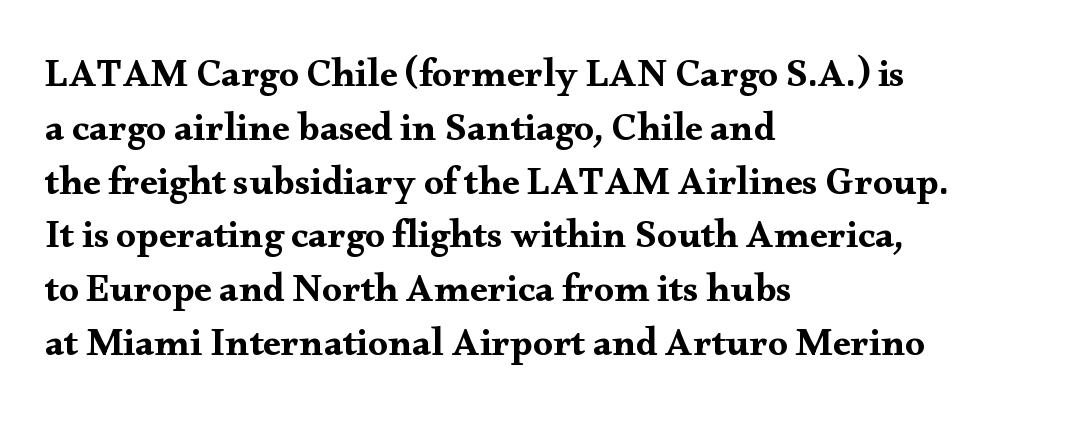
The image shows 39 px wide serif type, upright; set left-aligned, normal line spacing (1.38x), normal letter spacing, not underlined; medium stroke contrast and a small x-height.
